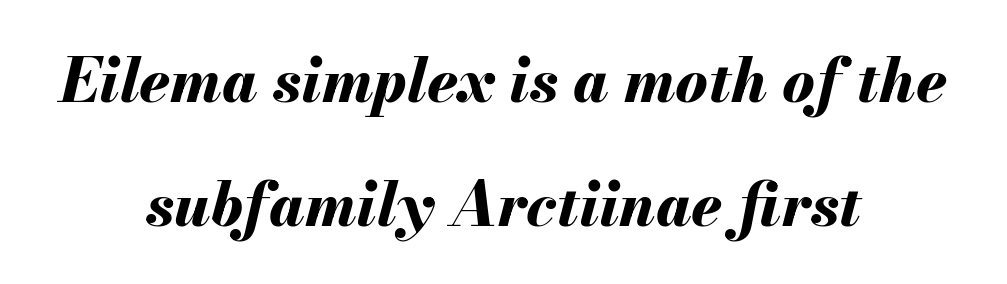
Q: Is the text bold? A: Yes.
Q: Is the text italic (slanted)? A: Yes, it leans right by about 13 degrees.
Q: Is the text underlined? A: No.
Q: How is the paragraph aligned? A: Centered.
Q: Is the spacing between letters normal or unusually wide? A: Normal.
Q: Is the spacing between lines tight, normal or loose? A: Loose.
Q: Width (condensed, normal, or wide)? A: Normal.
Q: Stroke contrast? A: Medium.
Q: x-height? A: Small.
Q: Monospaced? A: No.
